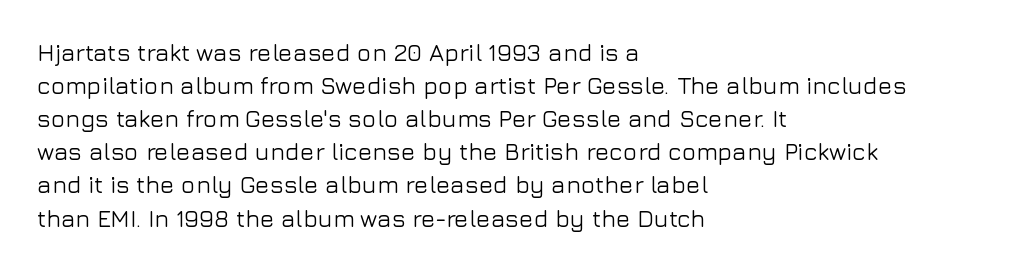
The image shows 24 px text type, upright; set left-aligned, normal line spacing (1.38x), normal letter spacing, not underlined.
